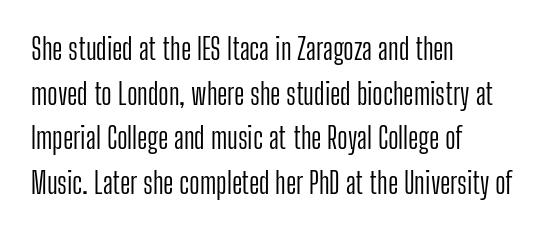
The image shows 29 px light, condensed sans-serif type, upright; set left-aligned, normal line spacing (1.54x), normal letter spacing, not underlined; low stroke contrast and a medium x-height.
